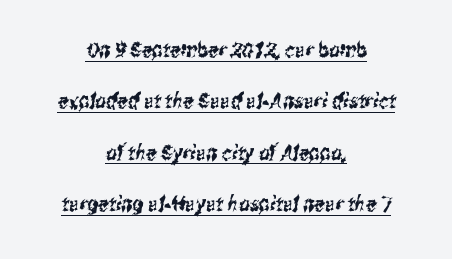
{"underline": "yes", "align": "center", "line_spacing": "loose", "line_spacing_ratio": 2.45, "letter_spacing": "normal", "letter_spacing_em": 0.0, "glyph_px": 21}
